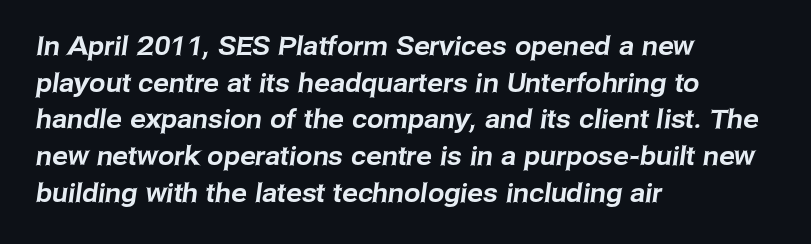
The image shows 26 px text type; set left-aligned, normal line spacing (1.41x), normal letter spacing, not underlined.
